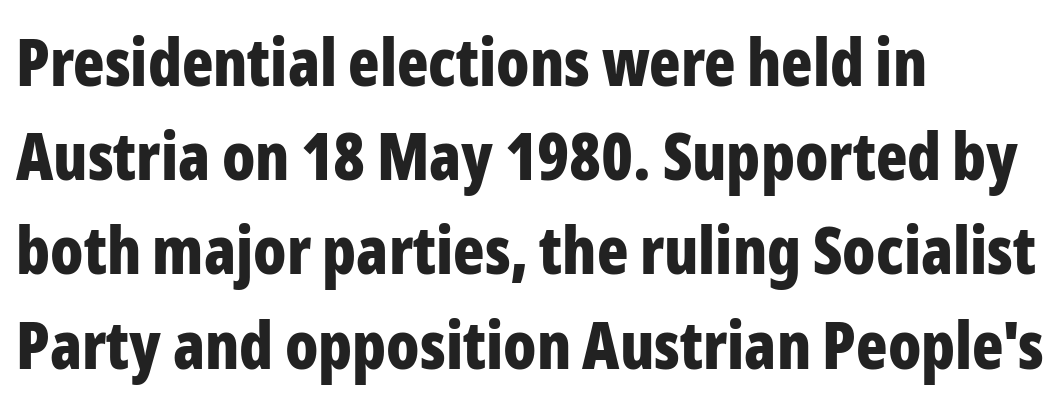
Short note: letters normally spaced. The typesetting leans heavy: a genuine bold. Leading: standard. Spacing verdict: proportional, widths tailored to each character. The type sits square on the baseline with zero lean. The passage shown is not underscored anywhere.
